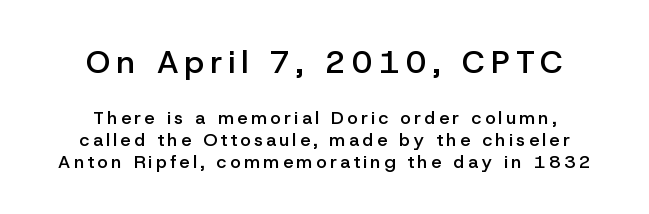
Q: Is the text bold? A: Semi-bold.
Q: Is the text italic (slanted)? A: No, it is upright.
Q: Is the typeface a serif or a sans-serif typeface? A: Sans-serif.
Q: Is the text underlined? A: No.
Q: How is the paragraph aligned? A: Centered.
Q: Which block of text is set in a larger size, the first (top) or the second (bottom)? A: The first (top) one.
Q: Width (condensed, normal, or wide)? A: Normal.
Q: Stroke contrast? A: Low.
Q: x-height? A: Medium.
Q: Monospaced? A: No.
